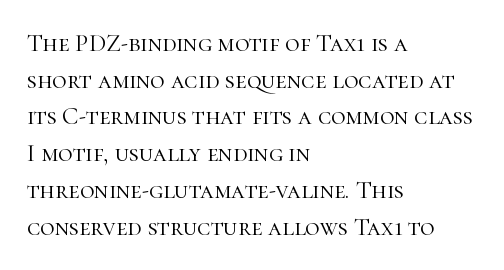
Q: Is the text bold? A: No.
Q: Is the text italic (slanted)? A: No, it is upright.
Q: Is the text underlined? A: No.
Q: How is the paragraph aligned? A: Left-aligned.
Q: Is the spacing between letters normal or unusually wide? A: Normal.
Q: Is the spacing between lines tight, normal or loose? A: Normal.
